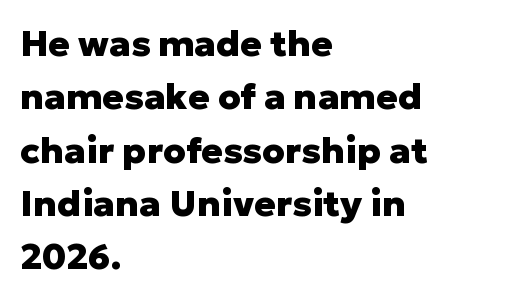
Caption: multi-line text, flush left, ragged right. Each letter keeps its own natural width here, so spacing adapts to shape. Leading: standard. Caption: standard tracking, unaltered. Emphasis by weight is at full strength: bold. Are there feet on the stems? There aren't — it's a sans.
